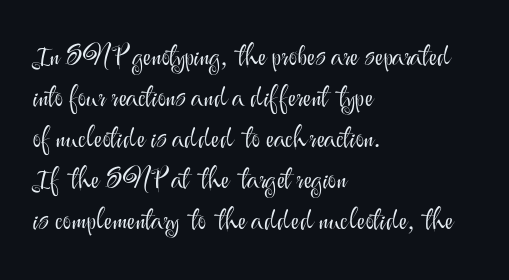
The type family on display is of the sans-serif kind. What's the leading like? Ordinary, nothing unusual. Alignment: flush left. Note the varied advance widths — an 'i' is clearly narrower than an 'm'. Is the letter spacing exaggerated? No — it looks like the ordinary default. Stroke mass is kept to a normal reading level or below.
